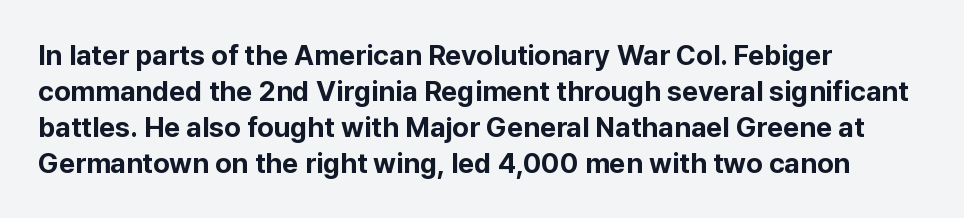
{"serif": "no", "italic": "no", "bold": "yes", "weight": "bold", "width": "normal", "stroke_contrast": "low", "x_height": "medium", "monospaced": "no", "underline": "no", "align": "left", "line_spacing": "normal", "line_spacing_ratio": 1.28, "letter_spacing": "normal", "letter_spacing_em": 0.0, "glyph_px": 28}
